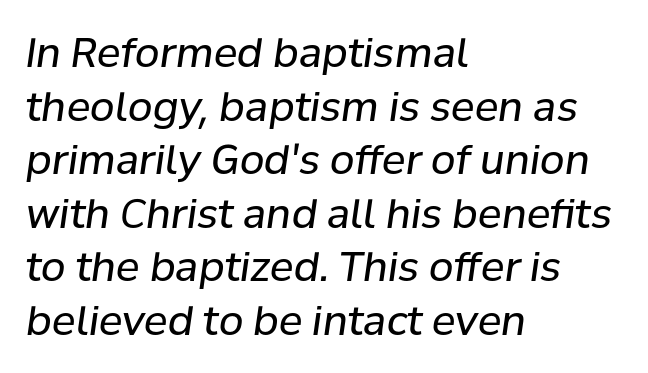
{"italic": "yes", "lean": "right", "slant_degrees": 8, "bold": "no", "weight": "regular", "width": "normal", "stroke_contrast": "low", "x_height": "medium", "monospaced": "no", "underline": "no", "align": "left", "line_spacing": "normal", "line_spacing_ratio": 1.34, "letter_spacing": "normal", "letter_spacing_em": 0.0, "glyph_px": 40}
